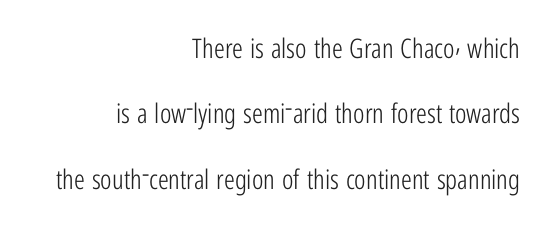
The image shows 27 px text type, upright; set right-aligned, loose line spacing (2.42x), normal letter spacing, not underlined.
